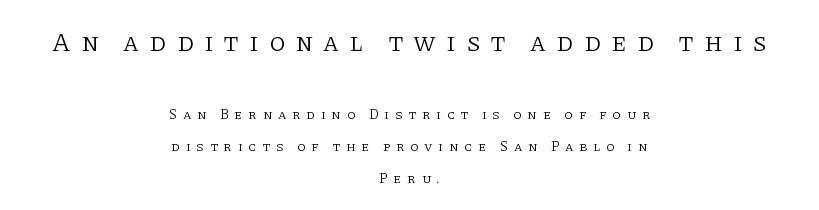
The image shows 26 px text type, upright; set centered, loose line spacing (2.3x), unusually wide letter spacing (+0.39 em), not underlined; the first (top) block is 1.86x larger.
